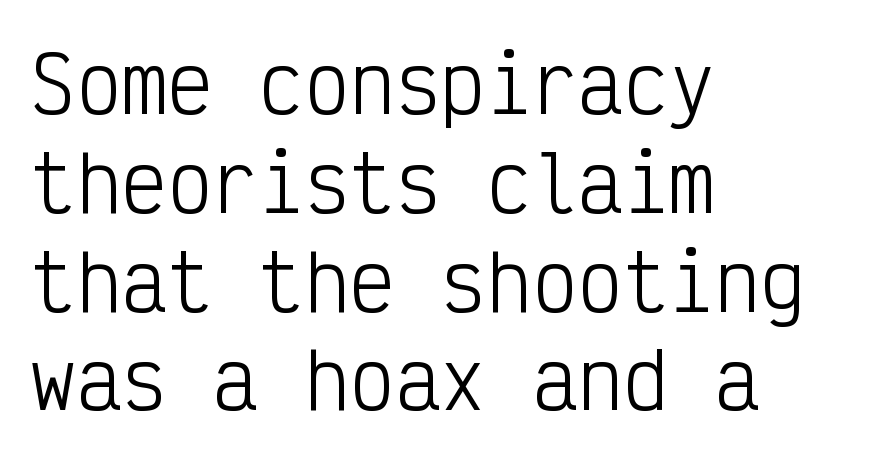
{"serif": "no", "italic": "no", "bold": "no", "weight": "light", "width": "condensed", "stroke_contrast": "low", "x_height": "medium", "monospaced": "yes", "underline": "no", "align": "left", "line_spacing": "normal", "line_spacing_ratio": 1.3, "letter_spacing": "normal", "letter_spacing_em": 0.0, "glyph_px": 76}
